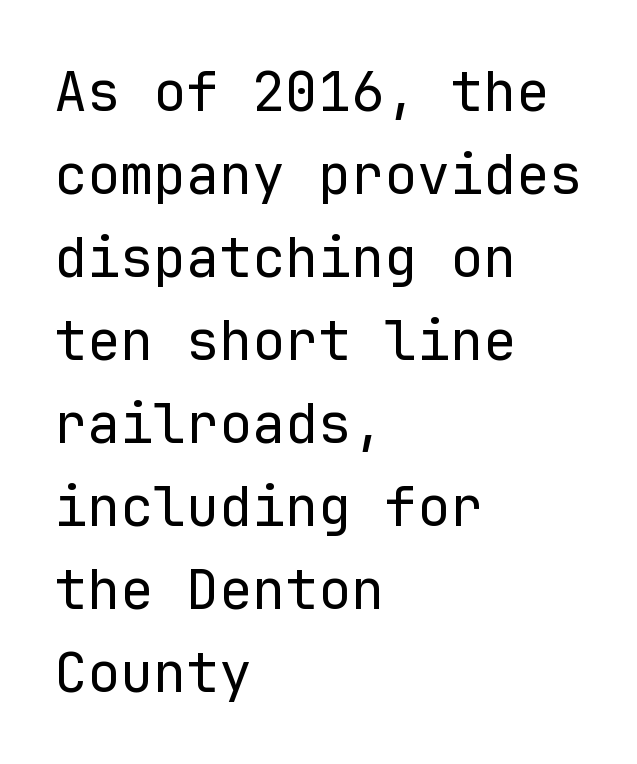
{"serif": "no", "italic": "no", "bold": "no", "weight": "regular", "width": "normal", "stroke_contrast": "low", "x_height": "medium", "monospaced": "yes", "underline": "no", "align": "left", "line_spacing": "normal", "line_spacing_ratio": 1.51, "letter_spacing": "normal", "letter_spacing_em": 0.0, "glyph_px": 55}
